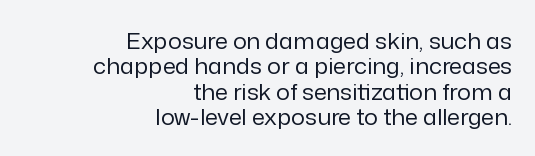
Q: Is the text bold? A: No.
Q: Is the text italic (slanted)? A: No, it is upright.
Q: Is the text underlined? A: No.
Q: How is the paragraph aligned? A: Right-aligned.
Q: Is the spacing between letters normal or unusually wide? A: Normal.
Q: Is the spacing between lines tight, normal or loose? A: Tight.
